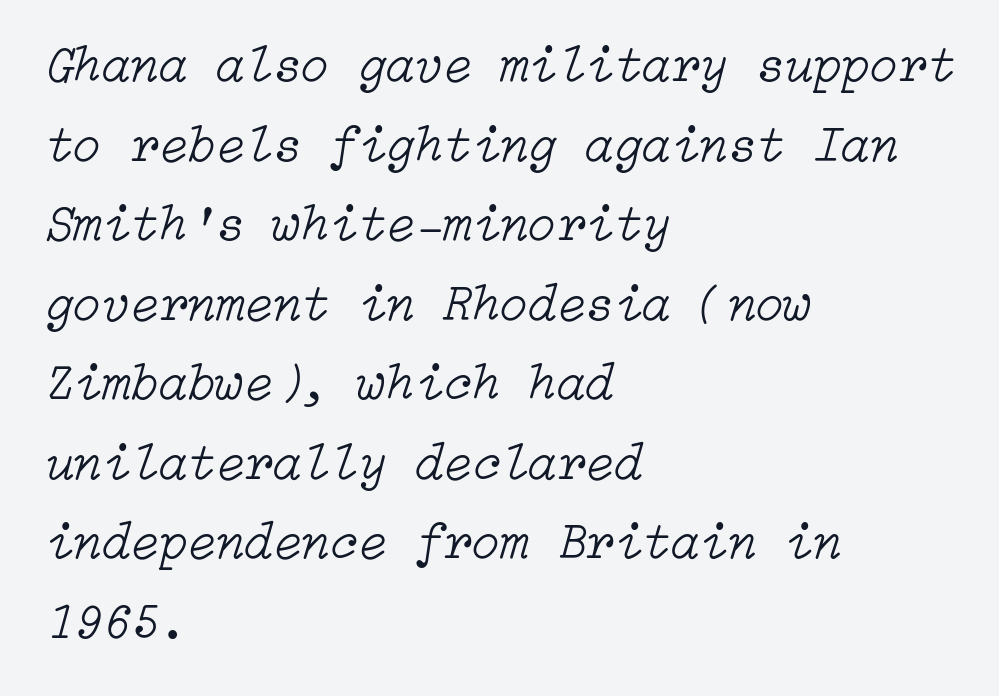
{"italic": "yes", "lean": "right", "slant_degrees": 15, "bold": "no", "weight": "light", "width": "normal", "stroke_contrast": "low", "x_height": "medium", "underline": "no", "align": "left", "line_spacing": "normal", "line_spacing_ratio": 1.53, "letter_spacing": "normal", "letter_spacing_em": 0.0, "glyph_px": 52}
